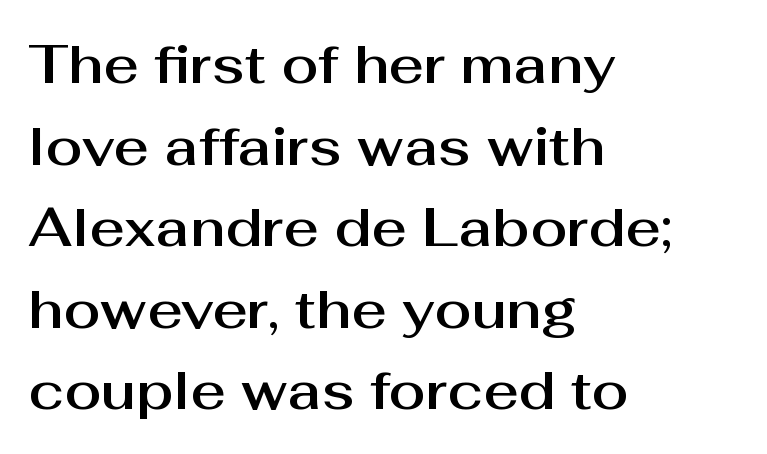
Q: Is the text italic (slanted)? A: No, it is upright.
Q: Is the typeface a serif or a sans-serif typeface? A: Sans-serif.
Q: Is the text underlined? A: No.
Q: How is the paragraph aligned? A: Left-aligned.
Q: Is the spacing between letters normal or unusually wide? A: Normal.
Q: Is the spacing between lines tight, normal or loose? A: Normal.
Q: Width (condensed, normal, or wide)? A: Normal.
Q: Stroke contrast? A: Medium.
Q: x-height? A: Medium.
Q: Monospaced? A: No.
